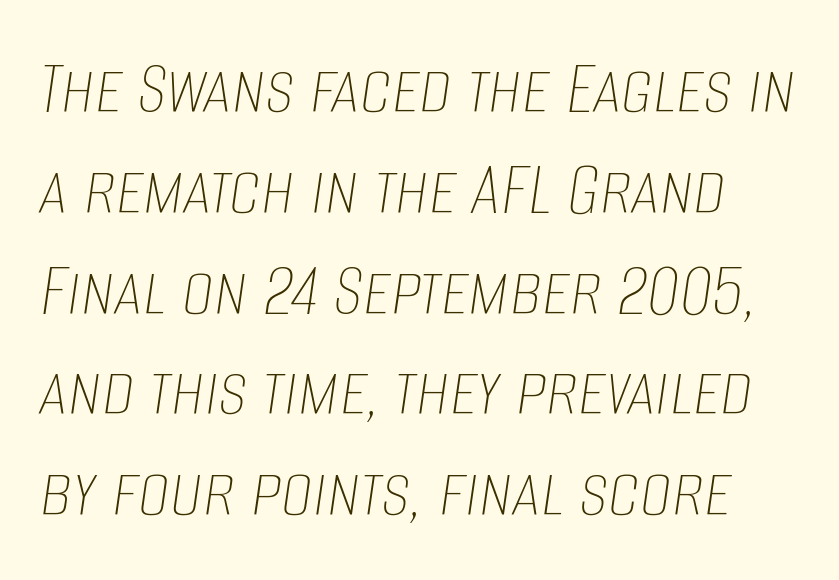
Characters follow at the spacing the type designer built in. Regarding leading, the lines here are spaced in the standard way. The passage shown is typed in a proportional face where columns would drift. Nothing heavy about these letters — not bold at all.
